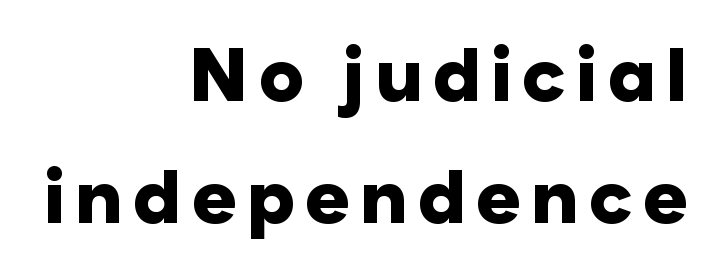
{"serif": "no", "italic": "no", "bold": "yes", "weight": "heavy", "width": "normal", "stroke_contrast": "low", "x_height": "medium", "monospaced": "no", "underline": "no", "align": "right", "line_spacing": "normal", "line_spacing_ratio": 1.61, "glyph_px": 76}
